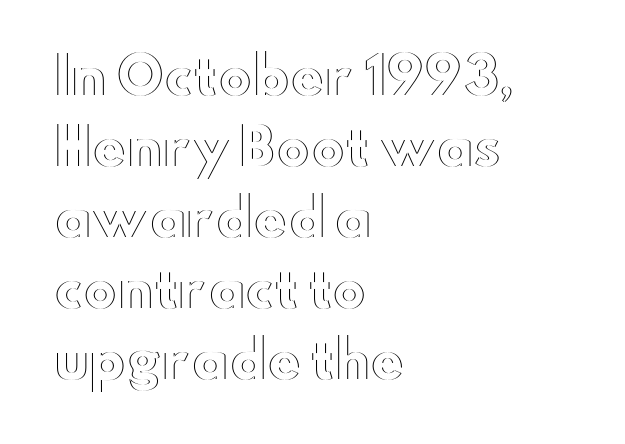
Q: Is the text italic (slanted)? A: No, it is upright.
Q: Is the text underlined? A: No.
Q: How is the paragraph aligned? A: Left-aligned.
Q: Is the spacing between letters normal or unusually wide? A: Normal.
Q: Is the spacing between lines tight, normal or loose? A: Normal.
Q: Width (condensed, normal, or wide)? A: Wide.
Q: x-height? A: Small.
Q: Monospaced? A: No.
